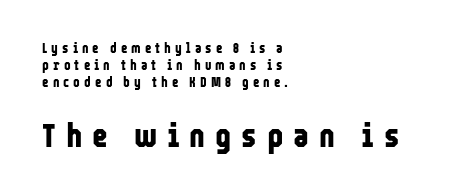
The image shows 34 px bold, condensed sans-serif type, upright; set left-aligned, line spacing 1.23x, unusually wide letter spacing (+0.29 em), not underlined; the second (bottom) block is 2.43x larger; low stroke contrast and a medium x-height.
